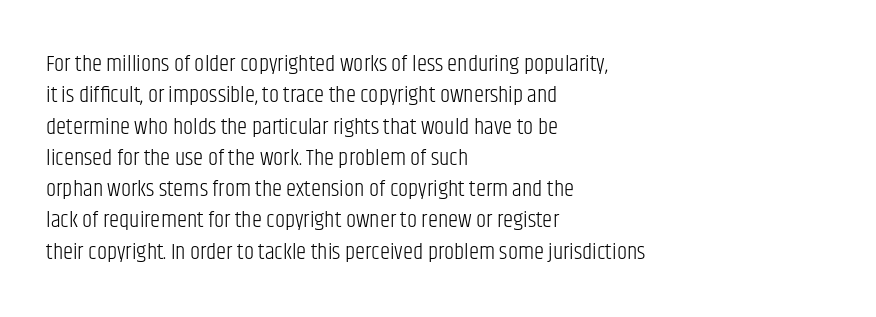
The image shows 23 px text type, upright; set left-aligned, normal line spacing (1.36x), normal letter spacing, not underlined.
